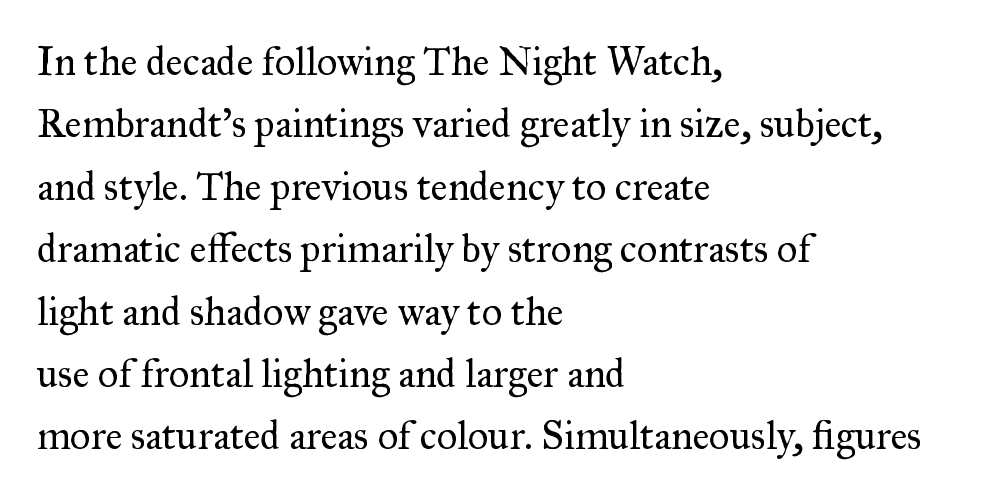
Designer's note — italics off, roman on. Is this a sans? No — the strokes have serifs. Is the block centered? No — it sits flush against the left margin. Horizontal bands of white between lines are of average thickness.
